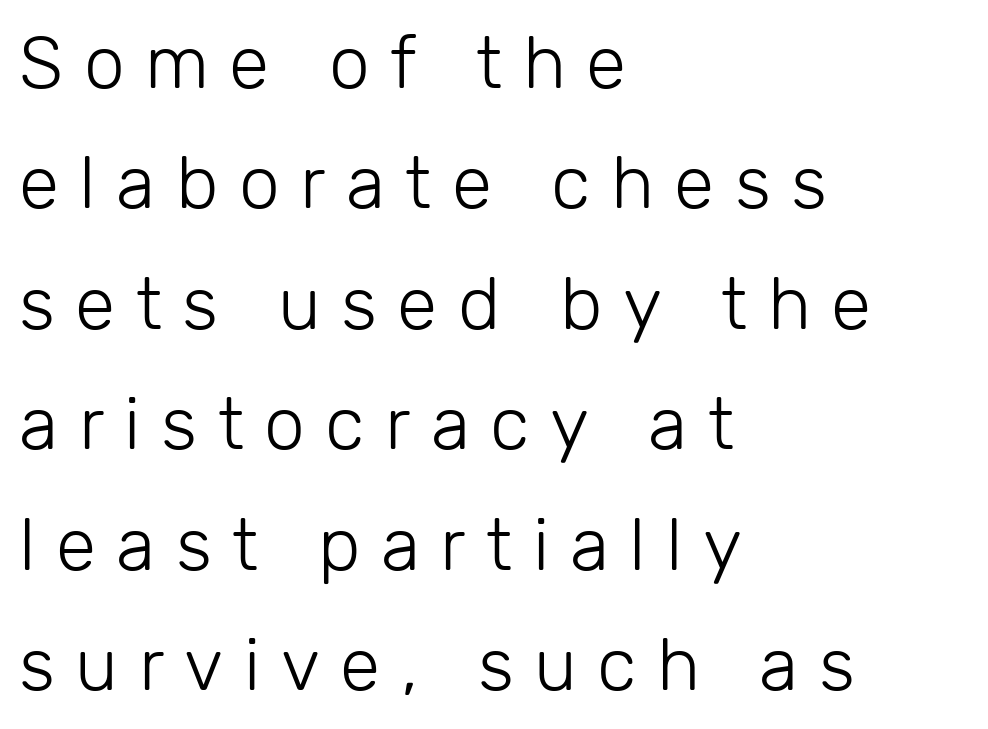
Nothing heavy about these letters — not bold at all. Is the block centered? No — it sits flush against the left margin. The space between consecutive lines is moderate. The tracking reads as deliberately expanded to a designer's eye.
